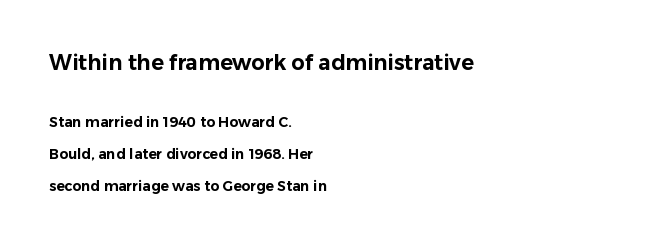
It's the straight-up-and-down kind of type. If you squint, the top block still reads clearly — it's the larger of the two. Students, note that the glyphs here touch the page at normal intervals. Quick note: underline off.
